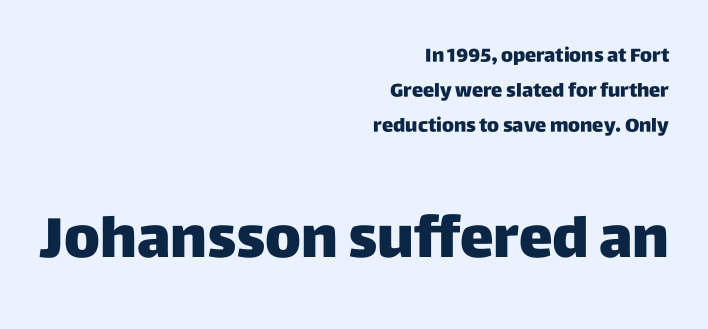
{"serif": "no", "italic": "no", "bold": "yes", "weight": "heavy", "width": "normal", "stroke_contrast": "low", "x_height": "large", "monospaced": "no", "underline": "no", "align": "right", "line_spacing_ratio": 1.83, "letter_spacing": "normal", "letter_spacing_em": 0.0, "larger_block": "second", "size_ratio": 3.0, "glyph_px": 57}
